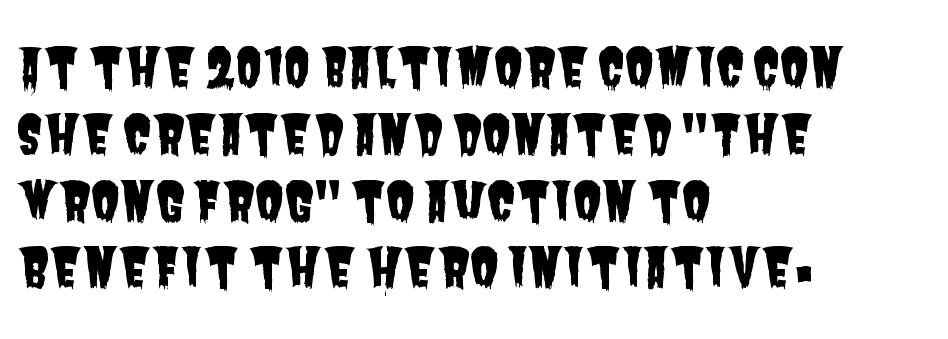
The image shows 53 px condensed sans-serif type; set left-aligned, normal line spacing (1.26x), normal letter spacing, not underlined; low stroke contrast and a large x-height.
